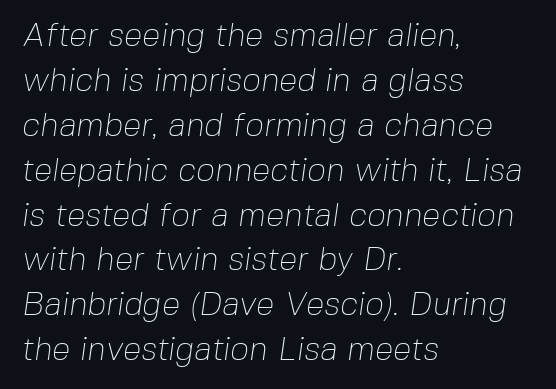
Underlining? Definitely not there. This sample uses a sans-serif face. Words appear dense and cohesive because spacing is normal. These lines are rendered in a variable-pitch font. A normal amount of white space separates one row of letters from the next.
